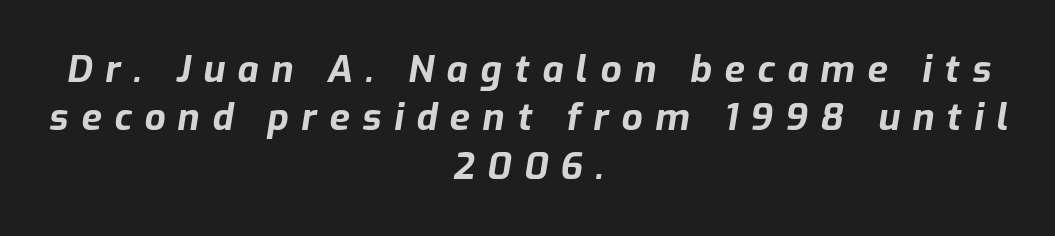
The rendering uses natural spacing where letterforms have individual widths. How are the letters spaced? Widely, with obvious added tracking. Quick note: interline space is typical. Compared with a flush-left layout, this one balances lines on the center instead. The rendering applies a slant to the glyphs. Pretty heavy lettering here — definitely bold.
